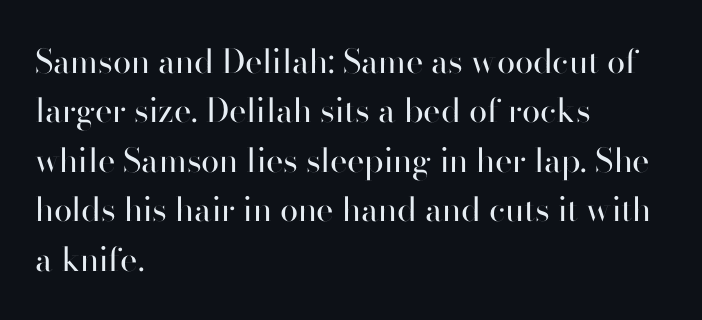
Q: Is the text bold? A: No.
Q: Is the text italic (slanted)? A: No, it is upright.
Q: Is the typeface a serif or a sans-serif typeface? A: Sans-serif.
Q: Is the text underlined? A: No.
Q: How is the paragraph aligned? A: Left-aligned.
Q: Is the spacing between letters normal or unusually wide? A: Normal.
Q: Is the spacing between lines tight, normal or loose? A: Normal.
Q: Width (condensed, normal, or wide)? A: Normal.
Q: Stroke contrast? A: High.
Q: x-height? A: Small.
Q: Monospaced? A: No.
